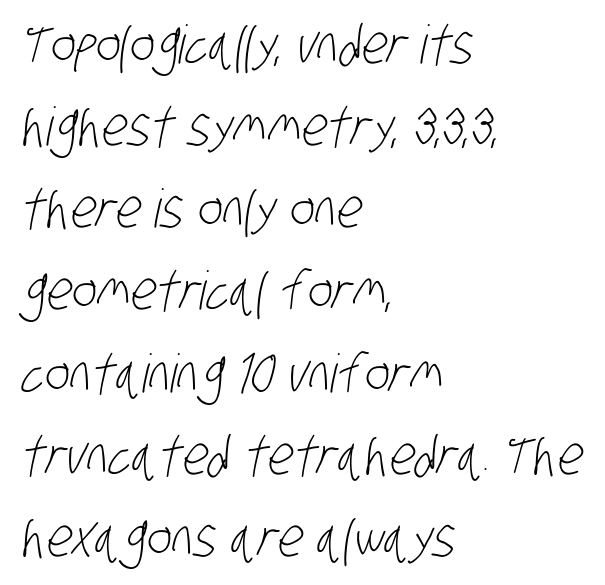
All the whitespace from short lines collects on the right. Vertical stems look standard width or narrower in stroke. You could call the tracking neutral — neither tight nor loose. Summary of vertical rhythm: regular, with standard interline spacing.
